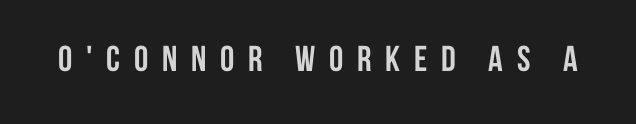
The image shows 36 px semibold, condensed sans-serif type, upright; set unusually wide letter spacing (+0.38 em), not underlined; low stroke contrast and a large x-height.
